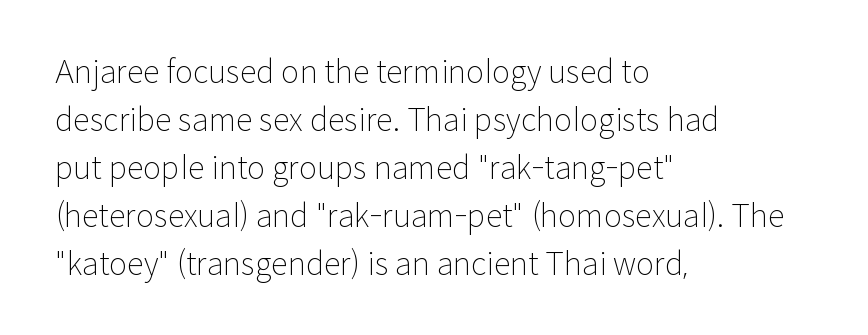
Posture: straight, roman, zero tilt. Is this a heavy cut? Hardly; it is regular or lighter. The passage shown is not underscored anywhere. The rows are spaced the way most documents space them. Spacing verdict: proportional, widths tailored to each character. How are the letters spaced? Ordinarily, with no added tracking.
